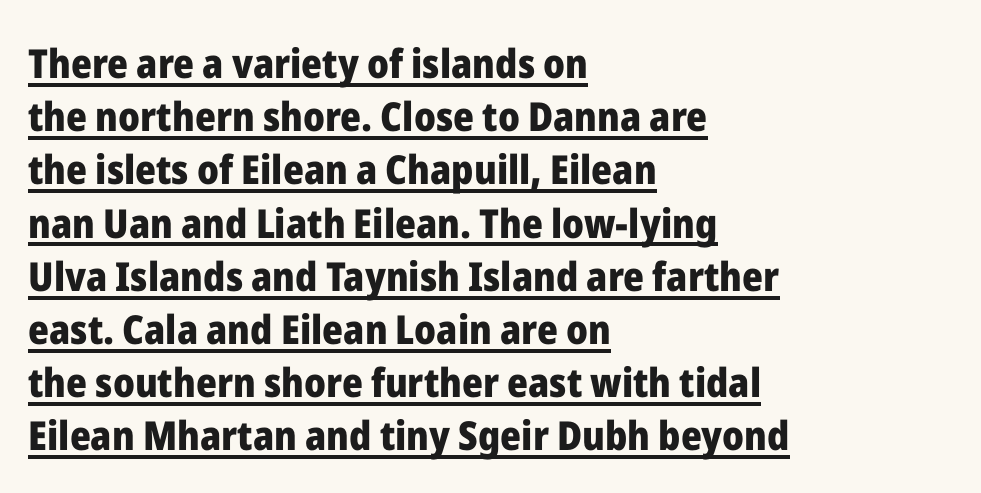
Q: Is the text bold? A: Yes.
Q: Is the text italic (slanted)? A: No, it is upright.
Q: Is the typeface a serif or a sans-serif typeface? A: Sans-serif.
Q: Is the text underlined? A: Yes.
Q: How is the paragraph aligned? A: Left-aligned.
Q: Is the spacing between letters normal or unusually wide? A: Normal.
Q: Is the spacing between lines tight, normal or loose? A: Normal.
Q: Width (condensed, normal, or wide)? A: Normal.
Q: Stroke contrast? A: Low.
Q: x-height? A: Medium.
Q: Monospaced? A: No.
